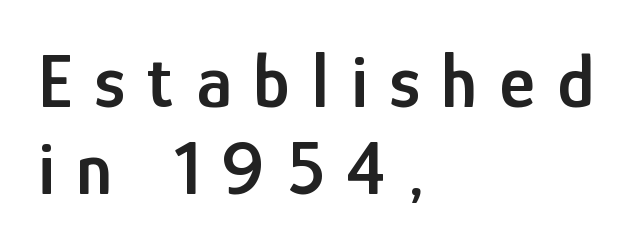
The image shows 76 px semibold, condensed sans-serif type, upright; set left-aligned, tight line spacing (1.15x), unusually wide letter spacing (+0.29 em), not underlined; low stroke contrast and a medium x-height.
